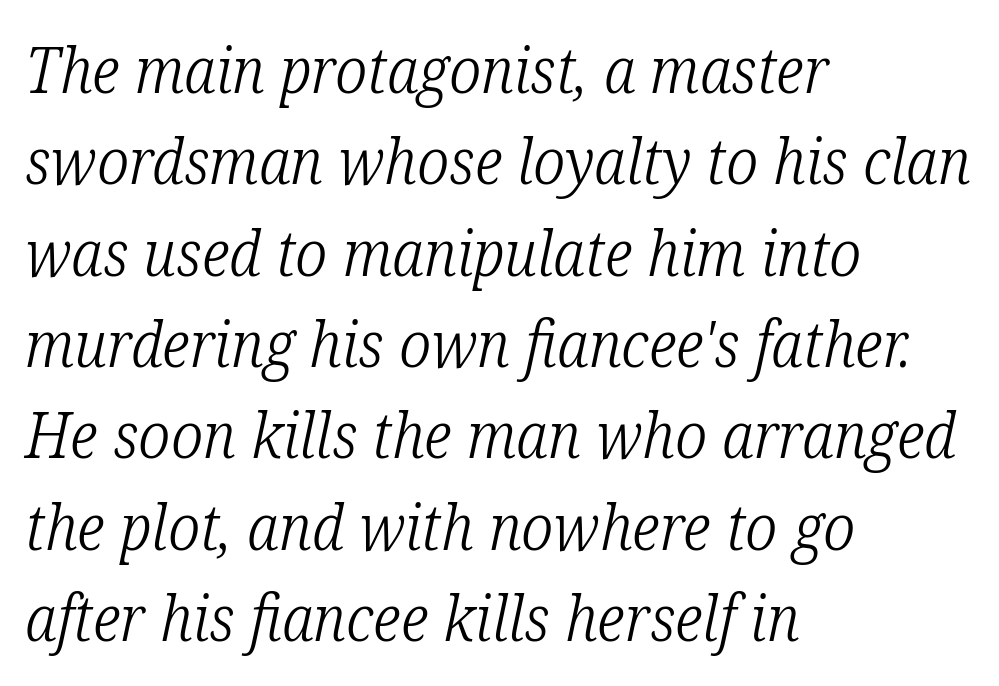
Q: Is the text bold? A: No.
Q: Is the text italic (slanted)? A: Yes, it leans right by about 12 degrees.
Q: Is the typeface a serif or a sans-serif typeface? A: Serif.
Q: Is the text underlined? A: No.
Q: How is the paragraph aligned? A: Left-aligned.
Q: Is the spacing between letters normal or unusually wide? A: Normal.
Q: Is the spacing between lines tight, normal or loose? A: Normal.
Q: Width (condensed, normal, or wide)? A: Condensed.
Q: Stroke contrast? A: Low.
Q: x-height? A: Medium.
Q: Monospaced? A: No.
